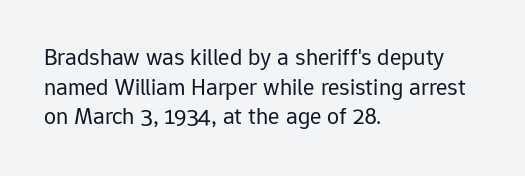
The image shows 24 px text type, upright; set left-aligned, line spacing 1.23x, normal letter spacing, not underlined.
